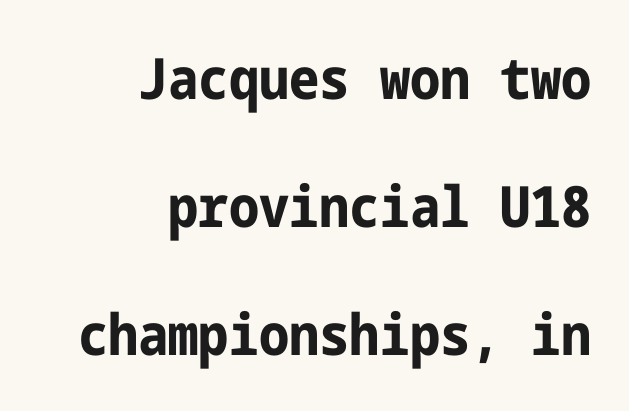
The typography opts for an upright posture over an oblique one. Nothing unusual about the tracking: characters are spaced as the font intends. Quick note: interline space is abundant. The designer went with a sans here, leaving each stem footless. Does the weight exceed regular? Yes, all the way to bold.
